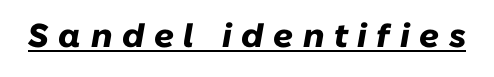
{"italic": "yes", "lean": "right", "slant_degrees": 10, "bold": "yes", "weight": "heavy", "width": "normal", "stroke_contrast": "low", "x_height": "medium", "monospaced": "no", "underline": "yes", "letter_spacing": "wide", "letter_spacing_em": 0.29, "glyph_px": 33}
